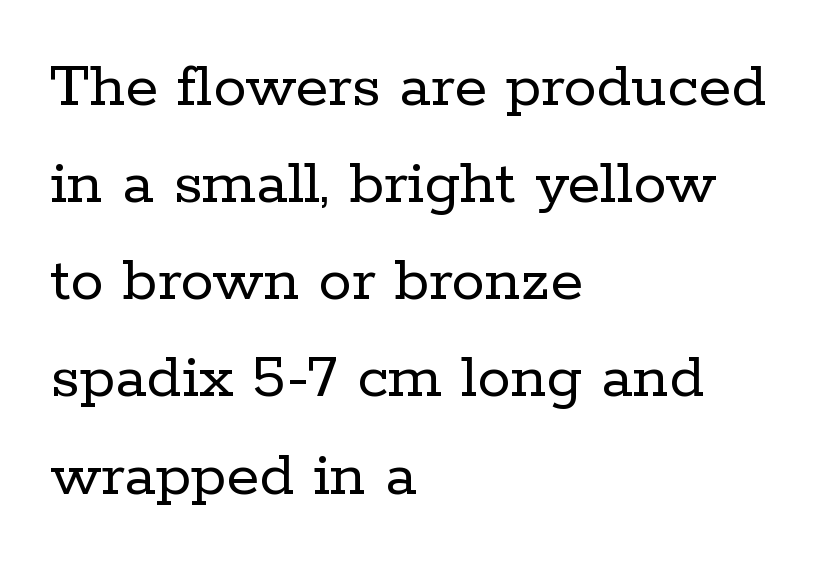
The image shows 67 px regular-weight serif type, upright; set left-aligned, normal line spacing (1.45x), normal letter spacing, not underlined; low stroke contrast and a medium x-height.
